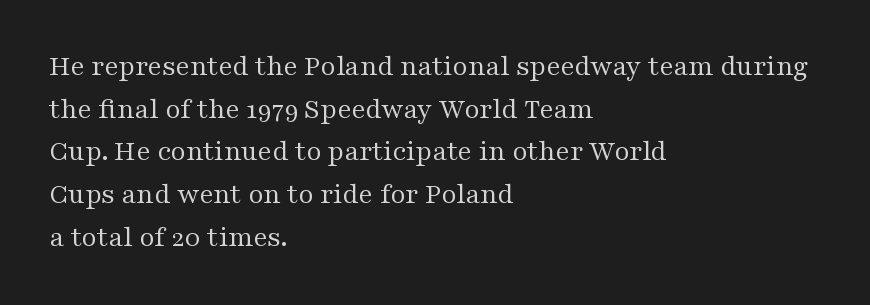
{"serif": "yes", "italic": "no", "bold": "no", "weight": "regular", "width": "wide", "stroke_contrast": "medium", "x_height": "medium", "monospaced": "no", "underline": "no", "align": "left", "line_spacing": "normal", "line_spacing_ratio": 1.47, "letter_spacing": "normal", "letter_spacing_em": 0.0, "glyph_px": 29}
